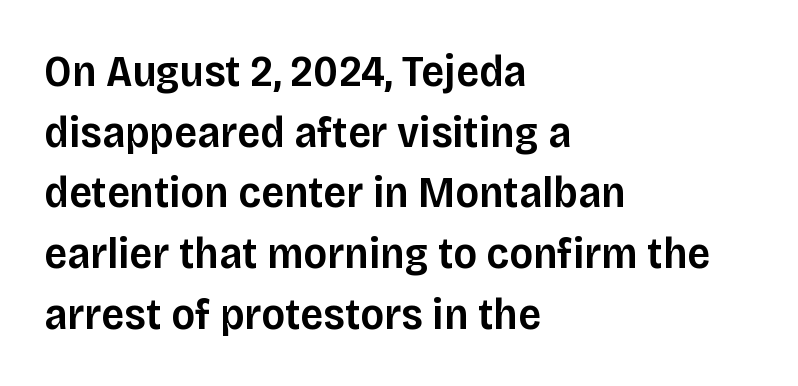
Q: Is the text bold? A: Semi-bold.
Q: Is the text italic (slanted)? A: No, it is upright.
Q: Is the typeface a serif or a sans-serif typeface? A: Sans-serif.
Q: Is the text underlined? A: No.
Q: How is the paragraph aligned? A: Left-aligned.
Q: Is the spacing between letters normal or unusually wide? A: Normal.
Q: Is the spacing between lines tight, normal or loose? A: Normal.
Q: Width (condensed, normal, or wide)? A: Normal.
Q: Stroke contrast? A: Low.
Q: x-height? A: Large.
Q: Monospaced? A: No.
